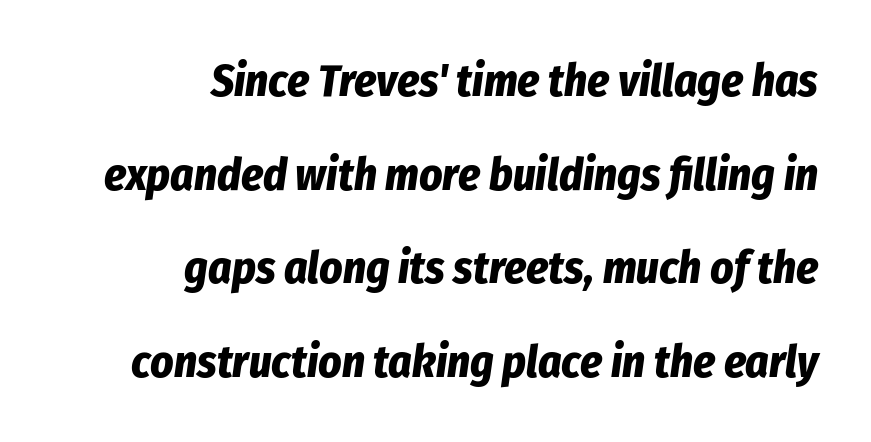
{"italic": "yes", "lean": "right", "slant_degrees": 8, "bold": "yes", "weight": "bold", "width": "condensed", "stroke_contrast": "low", "x_height": "medium", "monospaced": "no", "underline": "no", "align": "right", "line_spacing": "loose", "line_spacing_ratio": 2.08, "letter_spacing": "normal", "letter_spacing_em": 0.0, "glyph_px": 45}
